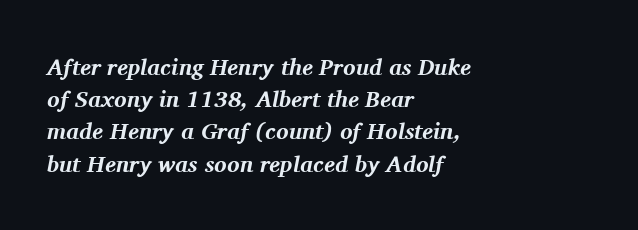
{"italic": "yes", "lean": "right", "slant_degrees": 11, "bold": "yes", "underline": "no", "align": "left", "line_spacing": "normal", "line_spacing_ratio": 1.4, "letter_spacing": "normal", "letter_spacing_em": 0.0, "glyph_px": 23}
